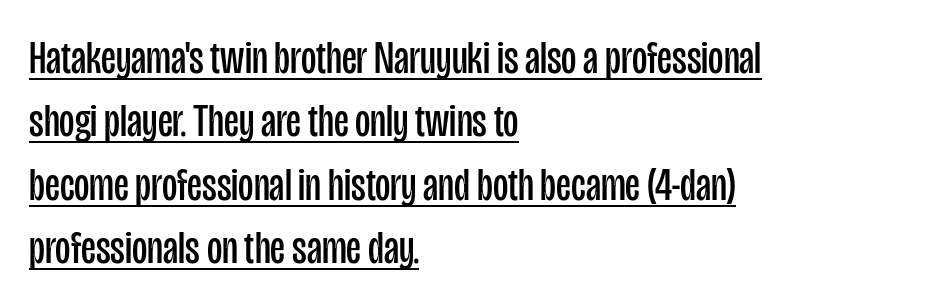
This rendering features underlined lettering. The horizontal fit of the characters is conventional and even. Every character sits straight up, as roman type does. Regarding leading, the lines here are spaced in the standard way. Observe the absence of serifs on each vertical stroke in this sample.
